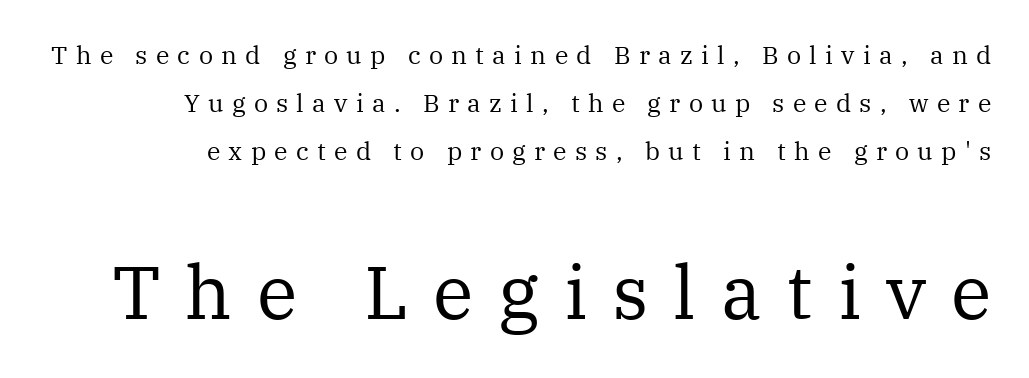
{"serif": "yes", "italic": "no", "bold": "no", "weight": "regular", "width": "normal", "stroke_contrast": "medium", "x_height": "medium", "monospaced": "no", "underline": "no", "align": "right", "line_spacing": "loose", "line_spacing_ratio": 1.92, "letter_spacing": "wide", "letter_spacing_em": 0.33, "larger_block": "second", "size_ratio": 3.0, "glyph_px": 75}
